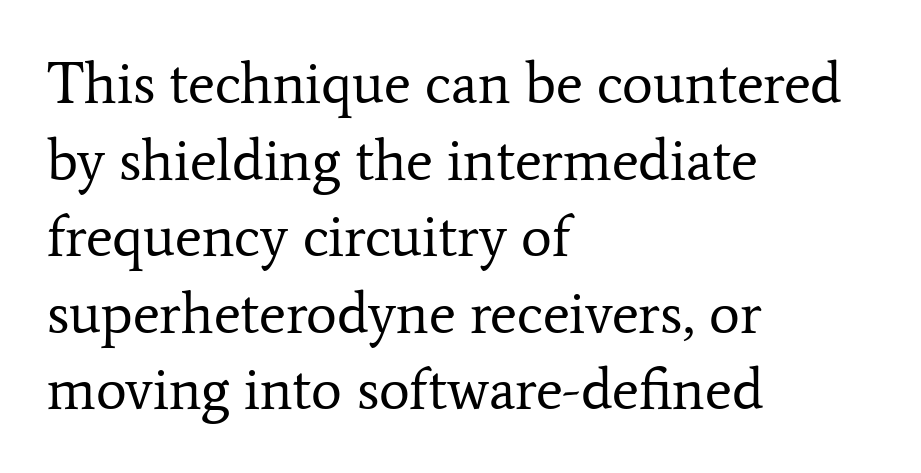
The image shows 58 px regular-weight serif type, upright; set left-aligned, normal line spacing (1.32x), normal letter spacing, not underlined; low stroke contrast and a medium x-height.
